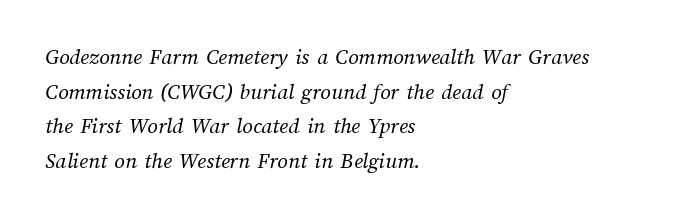
Q: Is the text bold? A: No.
Q: Is the text underlined? A: No.
Q: How is the paragraph aligned? A: Left-aligned.
Q: Is the spacing between letters normal or unusually wide? A: Normal.
Q: Is the spacing between lines tight, normal or loose? A: Normal.
